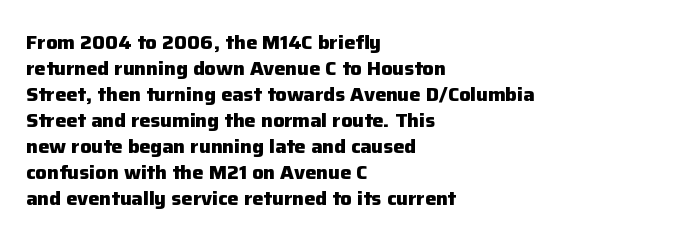
{"italic": "no", "bold": "yes", "underline": "no", "align": "left", "line_spacing": "normal", "line_spacing_ratio": 1.3, "letter_spacing": "normal", "letter_spacing_em": 0.0, "glyph_px": 20}
